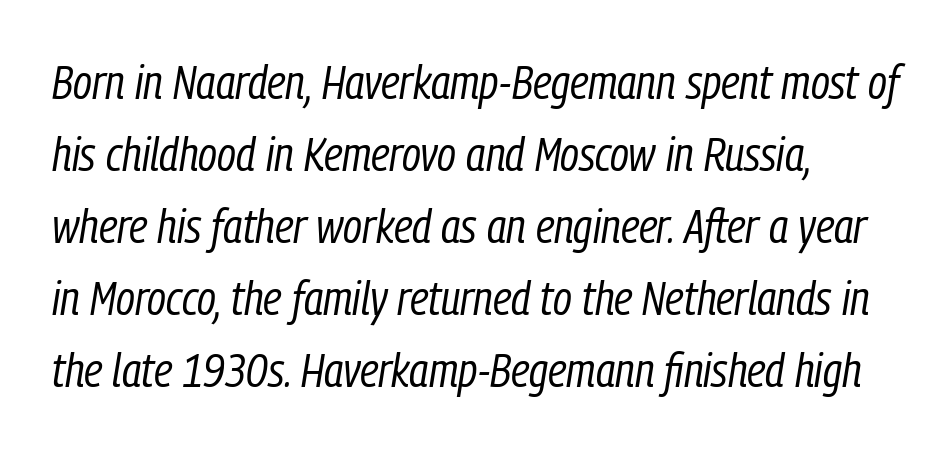
Q: Is the text bold? A: No.
Q: Is the text italic (slanted)? A: Yes, it leans right by about 9 degrees.
Q: Is the text underlined? A: No.
Q: How is the paragraph aligned? A: Left-aligned.
Q: Is the spacing between letters normal or unusually wide? A: Normal.
Q: Is the spacing between lines tight, normal or loose? A: Normal.
Q: Width (condensed, normal, or wide)? A: Condensed.
Q: Stroke contrast? A: Low.
Q: x-height? A: Medium.
Q: Monospaced? A: No.
